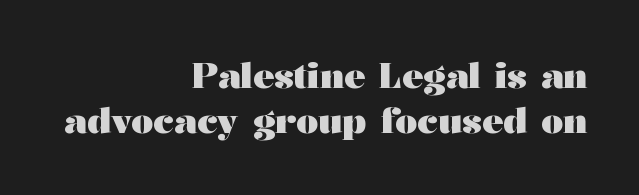
Caption: standard tracking, unaltered. Letters rest on an invisible, unmarked baseline. The font family rendered here belongs to the serif group. Rows of type keep a routine distance in the vertical direction. Notice how the passage keeps a crisp vertical edge on the right only.
